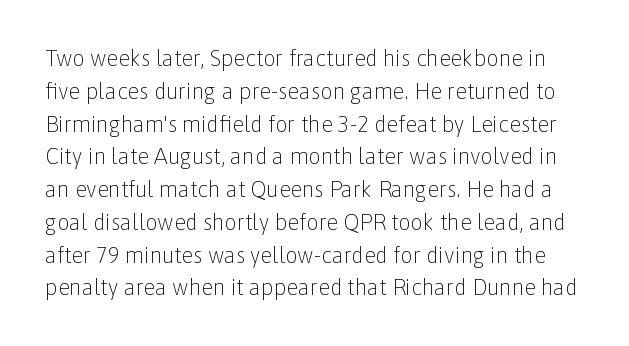
Tall strokes in this sample are plumb rather than angled. Nothing unusual about the tracking: characters are spaced as the font intends. Interline gaps are of average width in this sample. The gap between lines stays unmarked. On a weight scale, this lands at 450 or below.
